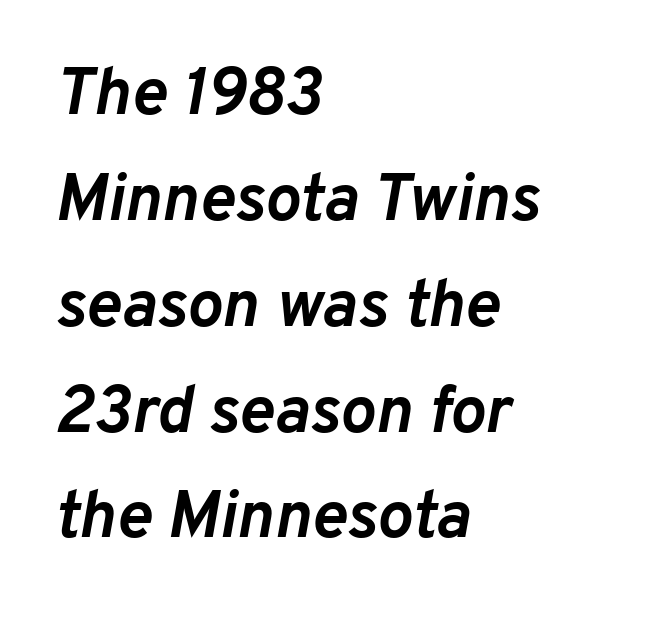
These lines are set flush left with a ragged right edge. Every letter is thick-stroked: bold, no question. Spacing between characters is what you'd get straight out of the box. Rows of type keep a routine distance in the vertical direction. A bare baseline throughout the passage.
